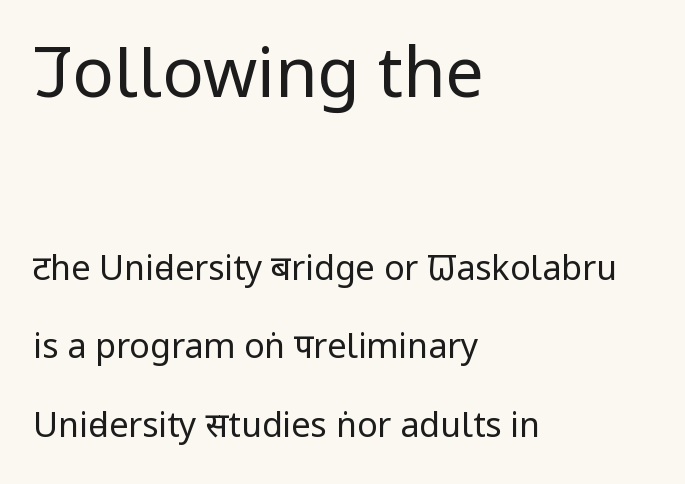
Q: Is the text bold? A: No.
Q: Is the text italic (slanted)? A: No, it is upright.
Q: Is the typeface a serif or a sans-serif typeface? A: Sans-serif.
Q: Is the text underlined? A: No.
Q: How is the paragraph aligned? A: Left-aligned.
Q: Is the spacing between letters normal or unusually wide? A: Normal.
Q: Is the spacing between lines tight, normal or loose? A: Loose.
Q: Which block of text is set in a larger size, the first (top) or the second (bottom)? A: The first (top) one.
Q: Width (condensed, normal, or wide)? A: Condensed.
Q: Stroke contrast? A: Low.
Q: x-height? A: Large.
Q: Monospaced? A: No.
